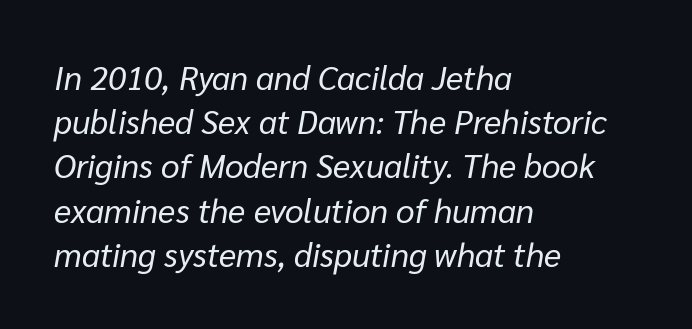
Left-aligned paragraph, ragged on the right. These lines are rendered in a variable-pitch font. The font sits on the lighter half of the weight spectrum, regular included. Each new line begins a customary step beneath the previous one.
